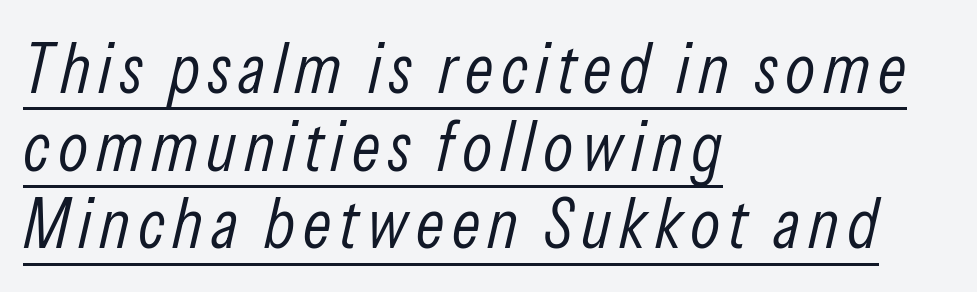
The image shows 70 px light, condensed type, italic (leaning right); set left-aligned, tight line spacing (1.11x), underlined; low stroke contrast and a medium x-height.
